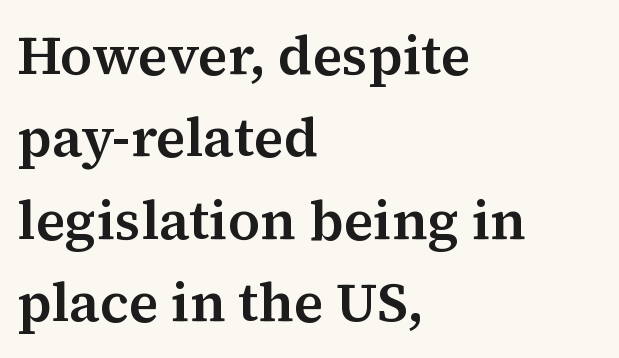
Q: Is the text italic (slanted)? A: No, it is upright.
Q: Is the typeface a serif or a sans-serif typeface? A: Serif.
Q: Is the text underlined? A: No.
Q: How is the paragraph aligned? A: Left-aligned.
Q: Is the spacing between letters normal or unusually wide? A: Normal.
Q: Is the spacing between lines tight, normal or loose? A: Normal.
Q: Width (condensed, normal, or wide)? A: Normal.
Q: Stroke contrast? A: Medium.
Q: x-height? A: Medium.
Q: Monospaced? A: No.
